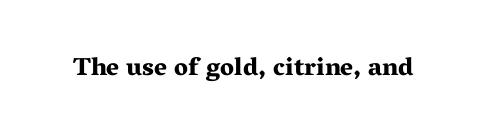
{"italic": "no", "bold": "yes", "underline": "no", "letter_spacing": "normal", "letter_spacing_em": 0.0, "glyph_px": 25}
